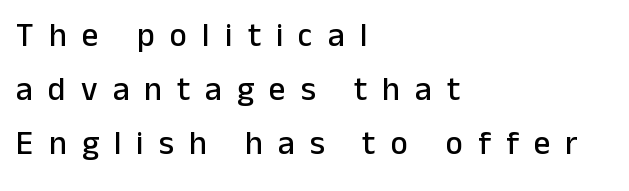
Think of a printed novel: that variable character pitch is what you see here. You can tell it's not italic because the verticals are truly vertical. Characters follow at a spacing far wider than the type designer built in. Layout note: lines flush left. Descenders hang freely into open space.
